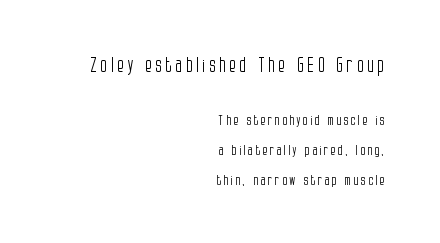
A light-to-regular cut is what we see here. The words here are not underlined. A typesetter would call this leading open, well beyond the default. The lettering holds an erect, upright posture throughout. Size hierarchy here favors the leading block over the trailing one. The passage is arranged like a letterhead date or caption credit — flush right.
